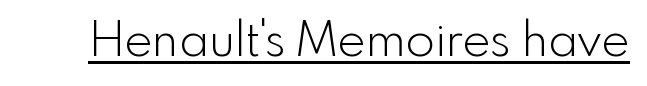
{"serif": "no", "italic": "no", "bold": "no", "weight": "light", "width": "normal", "x_height": "small", "monospaced": "no", "underline": "yes", "letter_spacing": "normal", "letter_spacing_em": 0.0, "glyph_px": 48}
